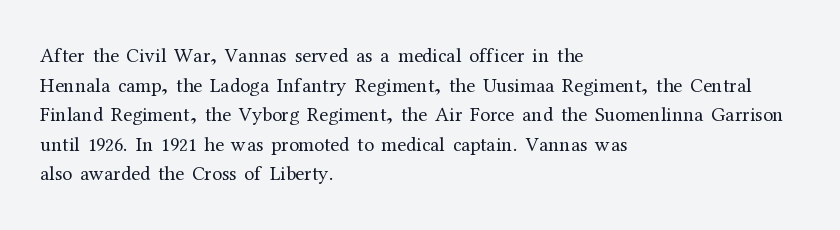
The image shows 20 px text type, upright; set left-aligned, normal line spacing (1.48x), normal letter spacing, not underlined.
